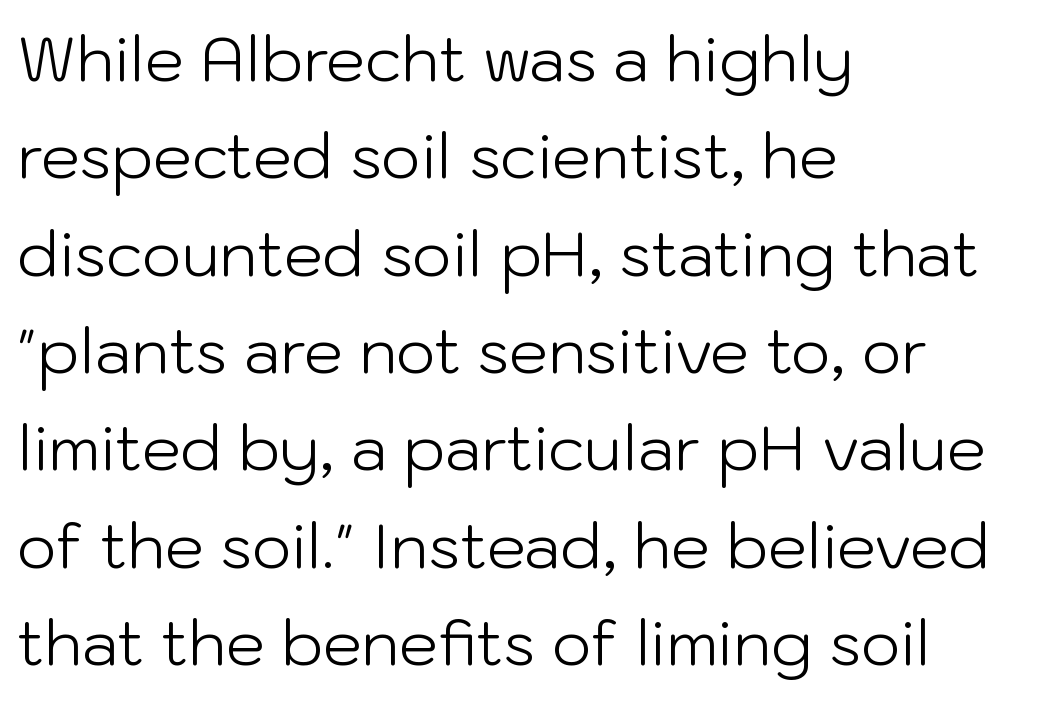
Note the varied advance widths — an 'i' is clearly narrower than an 'm'. Horizontally, the lines are justified to the leading edge only. No feet cap the strokes, marking this as sans-serif type. Heft: none added — not bold.
